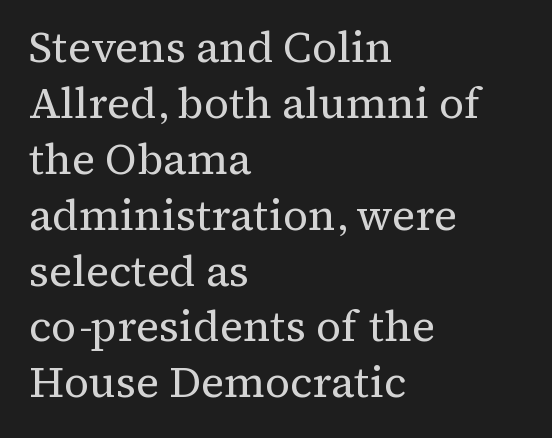
{"serif": "yes", "italic": "no", "bold": "no", "weight": "regular", "width": "normal", "stroke_contrast": "medium", "x_height": "medium", "monospaced": "no", "underline": "no", "align": "left", "line_spacing": "normal", "line_spacing_ratio": 1.3, "letter_spacing": "normal", "letter_spacing_em": 0.0, "glyph_px": 43}
